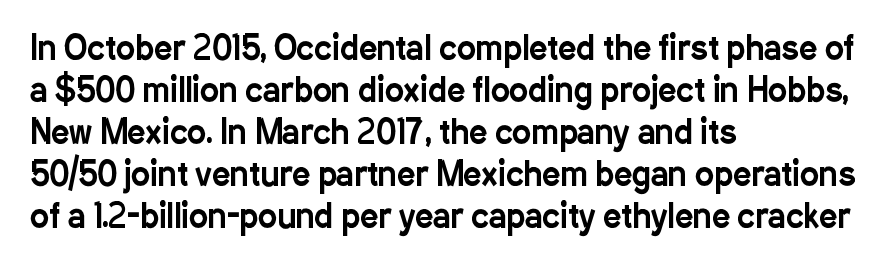
{"serif": "no", "italic": "no", "width": "condensed", "stroke_contrast": "low", "x_height": "medium", "monospaced": "no", "underline": "no", "align": "left", "line_spacing": "normal", "line_spacing_ratio": 1.31, "letter_spacing": "normal", "letter_spacing_em": 0.0, "glyph_px": 32}
